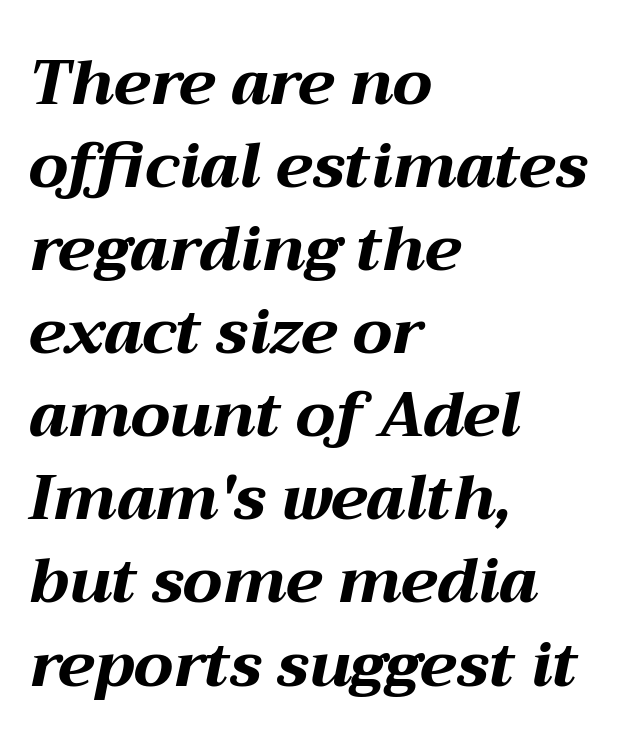
Q: Is the text bold? A: Yes.
Q: Is the text italic (slanted)? A: Yes, it leans right by about 12 degrees.
Q: Is the text underlined? A: No.
Q: How is the paragraph aligned? A: Left-aligned.
Q: Is the spacing between letters normal or unusually wide? A: Normal.
Q: Is the spacing between lines tight, normal or loose? A: Normal.
Q: Width (condensed, normal, or wide)? A: Wide.
Q: Stroke contrast? A: Medium.
Q: x-height? A: Medium.
Q: Monospaced? A: No.
